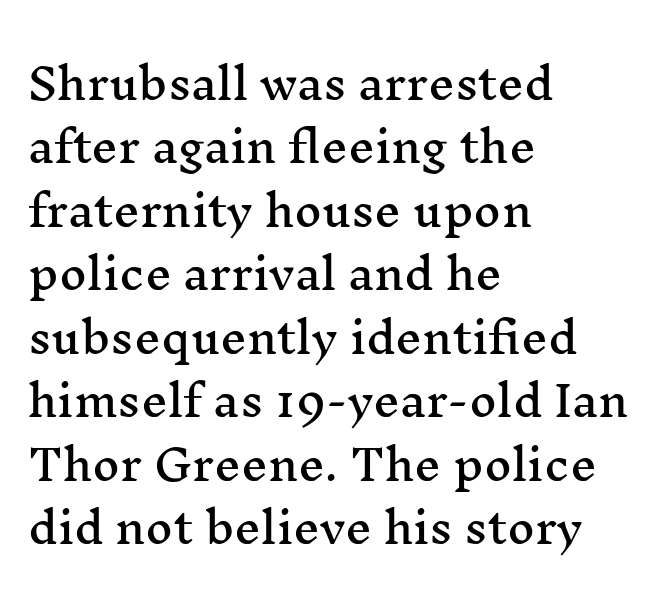
Q: Is the text italic (slanted)? A: No, it is upright.
Q: Is the typeface a serif or a sans-serif typeface? A: Serif.
Q: Is the text underlined? A: No.
Q: How is the paragraph aligned? A: Left-aligned.
Q: Is the spacing between letters normal or unusually wide? A: Normal.
Q: Is the spacing between lines tight, normal or loose? A: Normal.
Q: Width (condensed, normal, or wide)? A: Wide.
Q: Stroke contrast? A: Medium.
Q: x-height? A: Medium.
Q: Monospaced? A: No.
